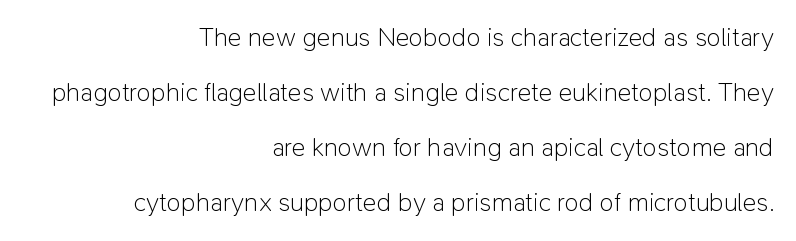
In terms of letterspacing, this is plain default setting. The line-height multiplier appears high, well above default. One-word summary of the alignment: right. Style check: upright. The specimen omits any rule beneath the text block's lines.
